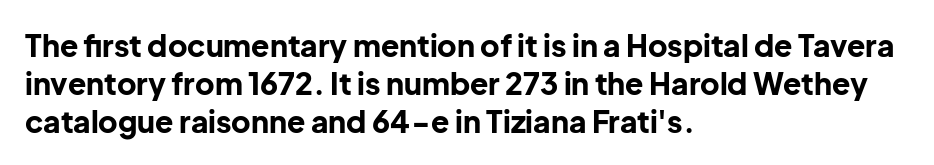
{"serif": "no", "italic": "no", "bold": "yes", "weight": "bold", "width": "normal", "stroke_contrast": "low", "x_height": "medium", "monospaced": "no", "underline": "no", "align": "left", "line_spacing": "normal", "line_spacing_ratio": 1.26, "letter_spacing": "normal", "letter_spacing_em": 0.0, "glyph_px": 30}
